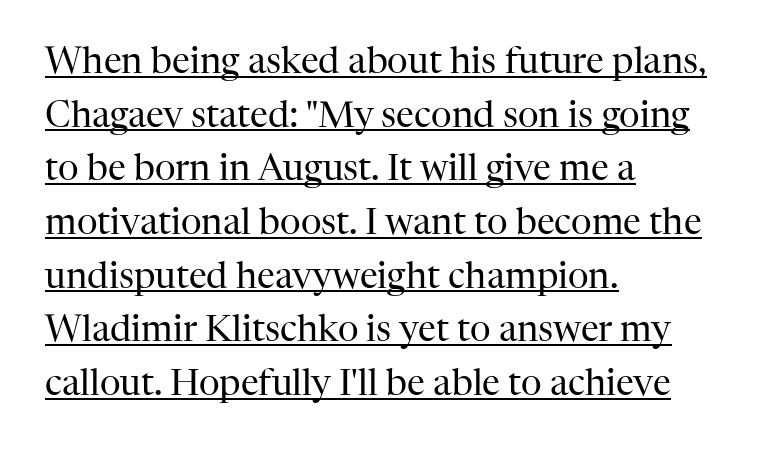
{"serif": "yes", "italic": "no", "bold": "no", "weight": "regular", "width": "normal", "stroke_contrast": "high", "x_height": "medium", "monospaced": "no", "underline": "yes", "align": "left", "line_spacing": "normal", "line_spacing_ratio": 1.49, "letter_spacing": "normal", "letter_spacing_em": 0.0, "glyph_px": 36}
